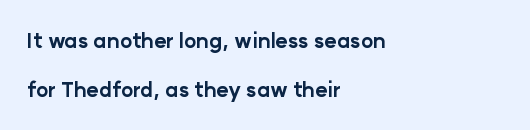
Letters rest on an invisible, unmarked baseline. You can tell it's not italic because the verticals are truly vertical. Line starts are locked; line ends wander. The passage shown has conventional tracking throughout. The face used here has the dense, thick strokes of a bold. Successive baselines arrive slowly, with a big drop between each.
